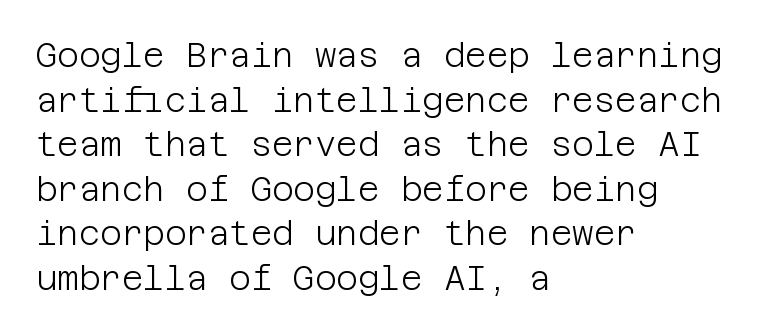
{"serif": "no", "italic": "no", "bold": "no", "weight": "light", "width": "normal", "stroke_contrast": "low", "x_height": "large", "underline": "no", "align": "left", "line_spacing": "normal", "line_spacing_ratio": 1.35, "letter_spacing": "normal", "letter_spacing_em": 0.0, "glyph_px": 33}
